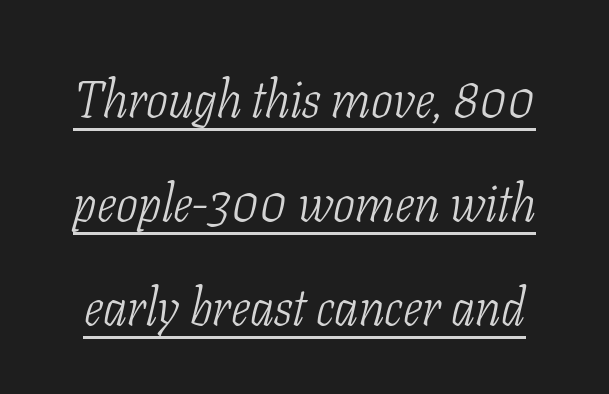
The image shows 52 px light, condensed serif type, italic (leaning right); set loose line spacing (2.0x), normal letter spacing, underlined; low stroke contrast and a medium x-height.
